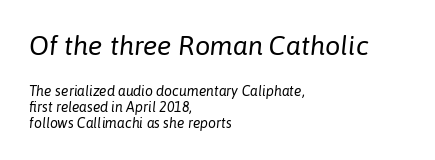
The image shows 27 px text type, italic (leaning right); set left-aligned, tight line spacing (1.15x), normal letter spacing, not underlined; the first (top) block is 1.93x larger.
